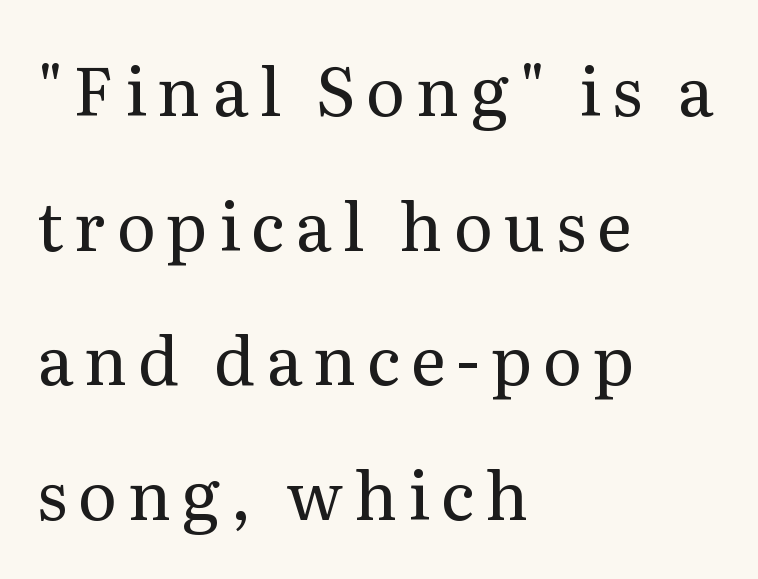
Here the designer chose a conventional face with non-uniform glyph widths. Leftover space on each line is placed entirely after the last word. Beneath every word, the page is bare. A typesetter would label this face a serif. Unbolded letterforms with no extra heft. A typesetter would mark this as roman, not italic.
